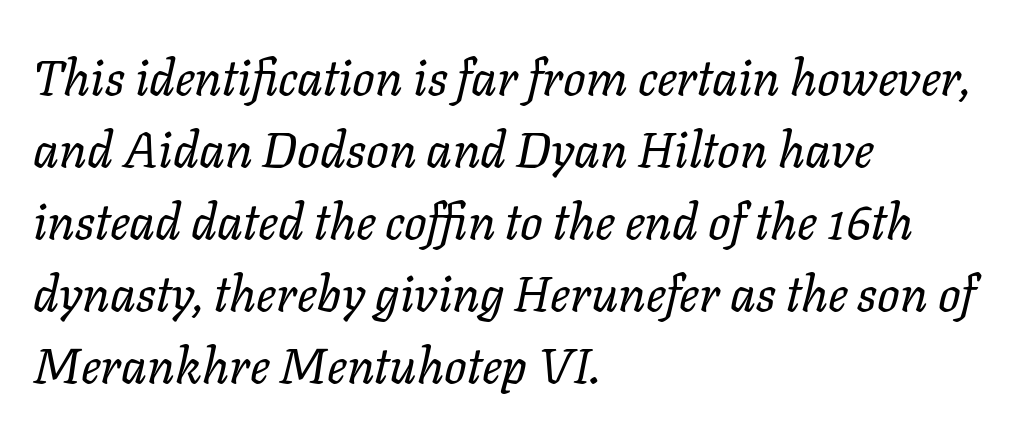
Rendered with sloped, italic letterforms. A classic flush-left, rag-right setting is used for this passage. The rendering uses natural spacing where letterforms have individual widths. No letter is thick-stroked: the sample isn't bold. You could call the tracking neutral — neither tight nor loose. Letters rest on an invisible, unmarked baseline.
